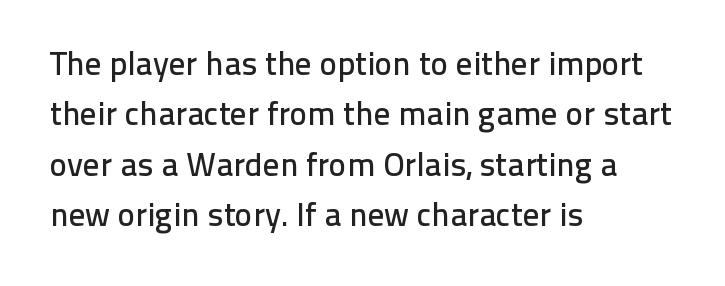
The rendering uses natural spacing where letterforms have individual widths. Honestly, there is no underline to notice here at all. Tracking here is standard; glyphs follow each other at the usual distance. The lettering stays uniformly vertical, giving the passage a roman look. Is there much room between lines? A standard amount, neither cramped nor airy. The lines in this sample share a left origin and differ only in where they stop.
